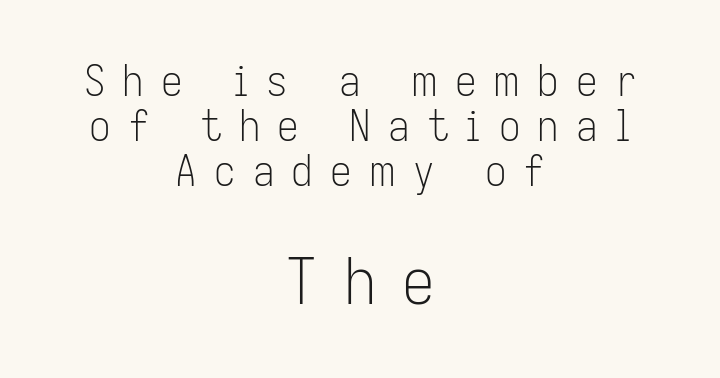
Q: Is the text bold? A: No.
Q: Is the text italic (slanted)? A: No, it is upright.
Q: Is the typeface a serif or a sans-serif typeface? A: Sans-serif.
Q: Is the text underlined? A: No.
Q: How is the paragraph aligned? A: Centered.
Q: Is the spacing between letters normal or unusually wide? A: Unusually wide.
Q: Is the spacing between lines tight, normal or loose? A: Tight.
Q: Which block of text is set in a larger size, the first (top) or the second (bottom)? A: The second (bottom) one.
Q: Width (condensed, normal, or wide)? A: Condensed.
Q: Stroke contrast? A: Low.
Q: x-height? A: Medium.
Q: Monospaced? A: No.
